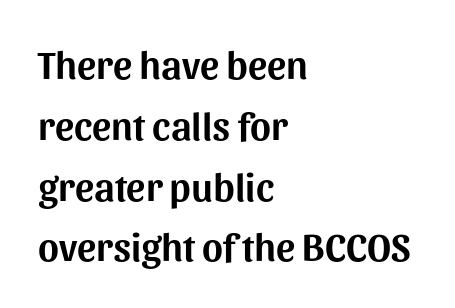
A typesetter would call this proportional, since set widths differ per character. Spacing between characters is what you'd get straight out of the box. Are there feet on the stems? There aren't — it's a sans. Casual observation: everything's shoved over to the left. The type sits square on the baseline with zero lean.
